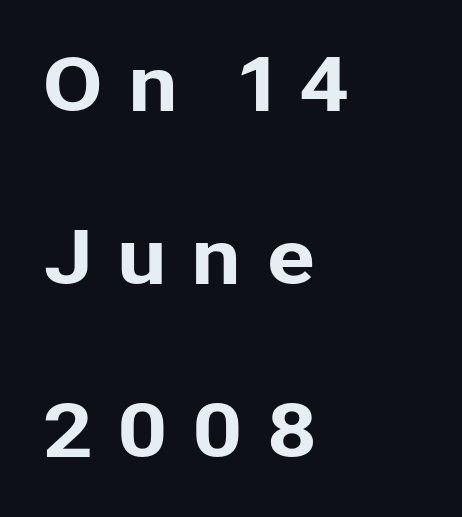
The image shows 73 px sans-serif type, upright; set left-aligned, loose line spacing (2.37x), unusually wide letter spacing (+0.33 em), not underlined; low stroke contrast and a medium x-height.
